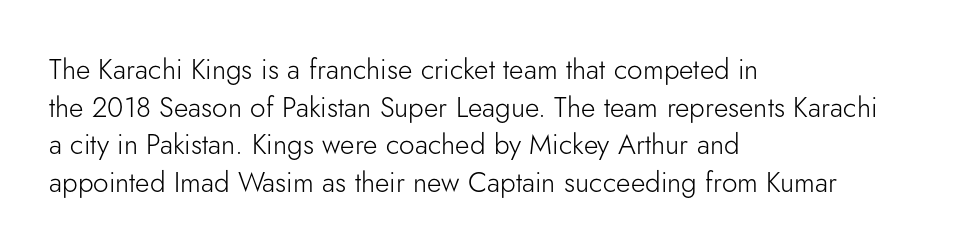
The image shows 28 px light sans-serif type, upright; set left-aligned, normal line spacing (1.34x), normal letter spacing, not underlined; low stroke contrast and a small x-height.
